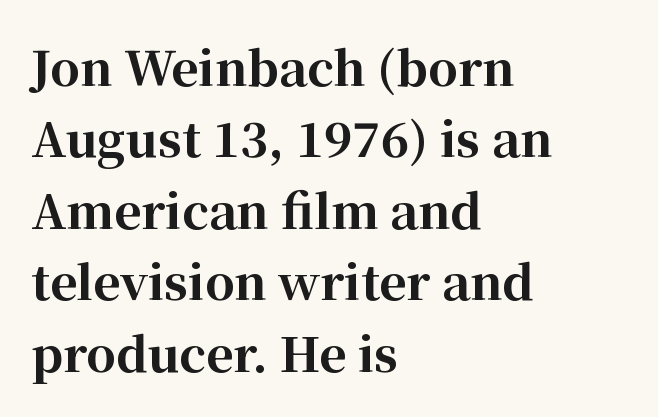
{"serif": "yes", "italic": "no", "bold": "yes", "weight": "bold", "width": "normal", "stroke_contrast": "high", "x_height": "medium", "monospaced": "no", "underline": "no", "align": "left", "line_spacing": "normal", "line_spacing_ratio": 1.52, "letter_spacing": "normal", "letter_spacing_em": 0.0, "glyph_px": 47}
